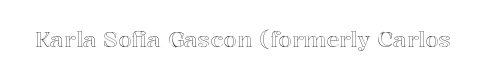
{"italic": "no", "underline": "no", "letter_spacing": "normal", "letter_spacing_em": 0.0, "glyph_px": 22}
